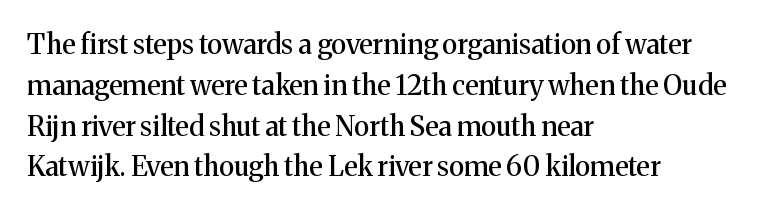
Q: Is the text italic (slanted)? A: No, it is upright.
Q: Is the text underlined? A: No.
Q: How is the paragraph aligned? A: Left-aligned.
Q: Is the spacing between letters normal or unusually wide? A: Normal.
Q: Is the spacing between lines tight, normal or loose? A: Normal.
